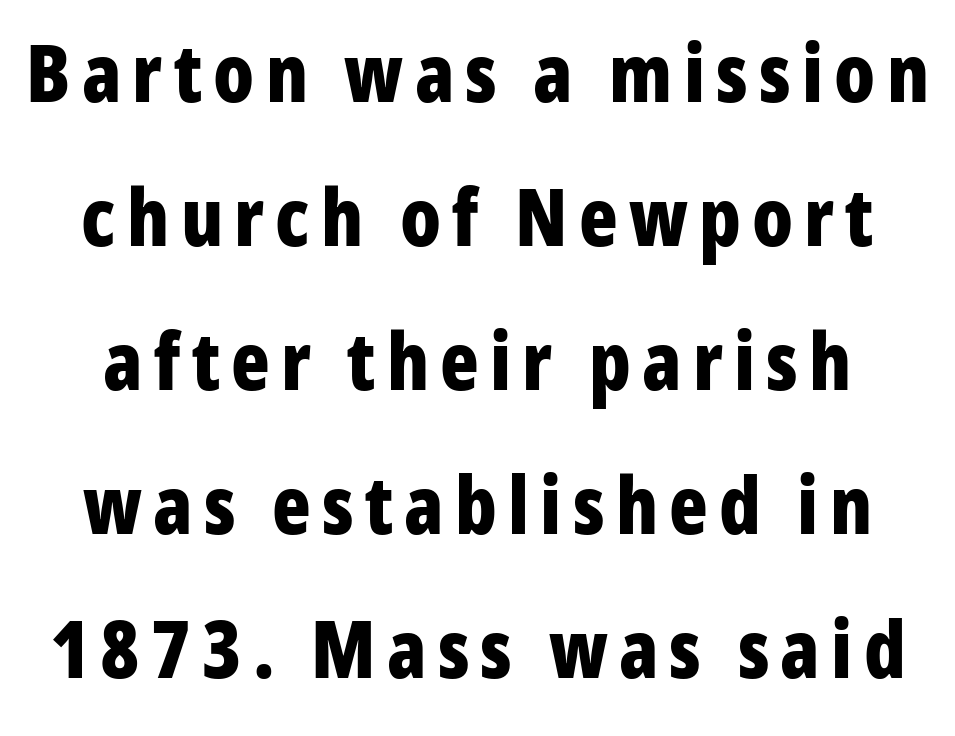
Heavy-handed strokes throughout: this text is bold. Does the lettering tilt? It doesn't — this is upright. The characters display no serif detailing; their extremities are plain. Underlining? Definitely not there. Looks like regular typesetting: each glyph gets only the width it needs.
